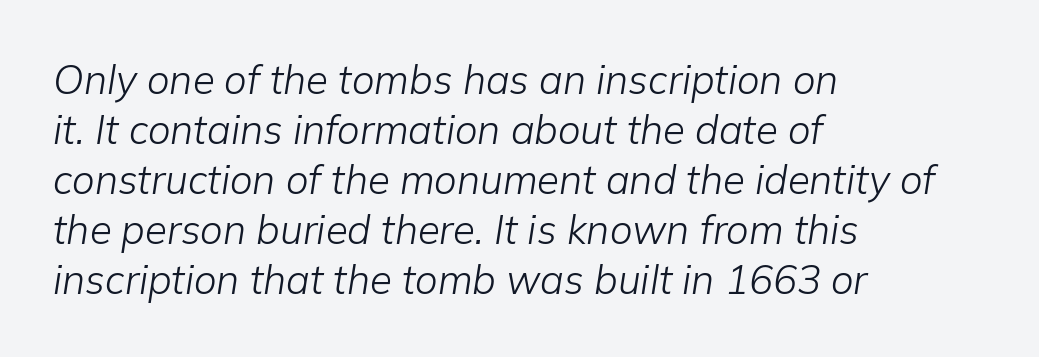
Bold? No — there's no thickening of the strokes. A classic flush-left, rag-right setting is used for this passage. Compared with typical paragraphs, the rows here are spaced about the same. Think of a printed novel: that variable character pitch is what you see here. The rendering applies a slant to the glyphs.
